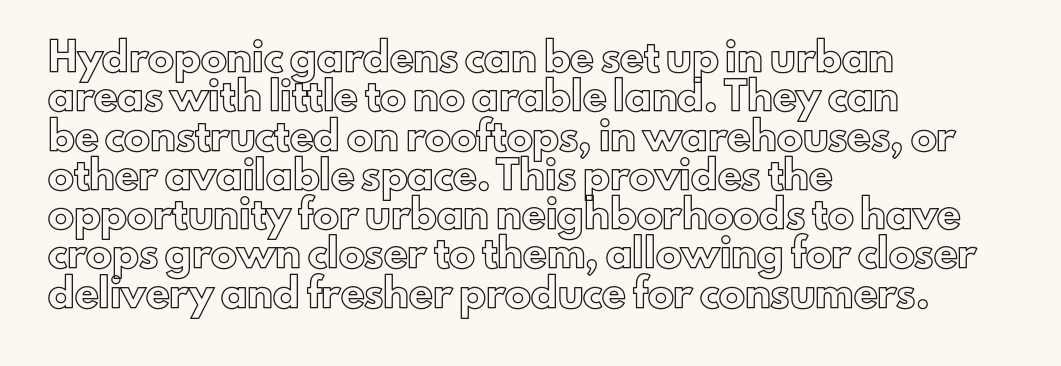
This rendering features lettering with no underline. Every row of glyphs begins at an identical x-position on the left. The leading is moderate, giving the passage an even texture. When letters stand straight like this, we call the style roman or upright.
